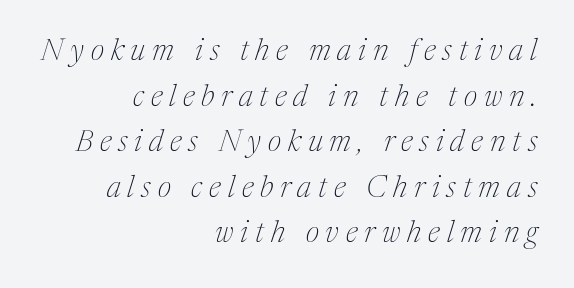
Substantial extra tracking has been applied to these lines. Unbolded letterforms with no extra heft. Observe the serifs anchoring each vertical stroke in this sample. The letters advance in unequal steps, a hallmark of proportional type. Quick note: italic.
